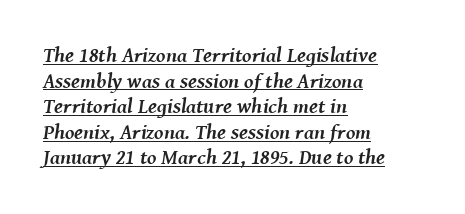
The image shows 21 px bold type, italic (leaning right); set left-aligned, line spacing 1.22x, normal letter spacing, underlined.
